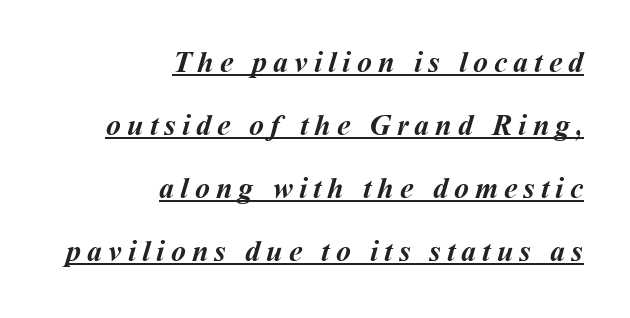
{"bold": "yes", "weight": "semibold", "width": "normal", "stroke_contrast": "medium", "x_height": "medium", "monospaced": "no", "underline": "yes", "align": "right", "line_spacing": "loose", "line_spacing_ratio": 2.1, "letter_spacing": "wide", "letter_spacing_em": 0.2, "glyph_px": 30}
